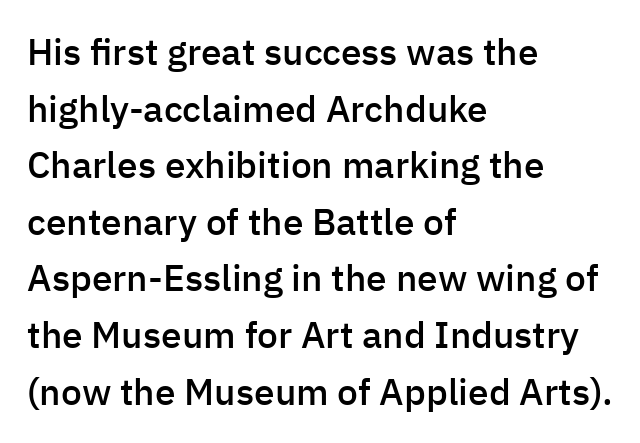
The image shows 37 px semibold sans-serif type, upright; set left-aligned, normal line spacing (1.53x), normal letter spacing, not underlined; low stroke contrast and a medium x-height.
